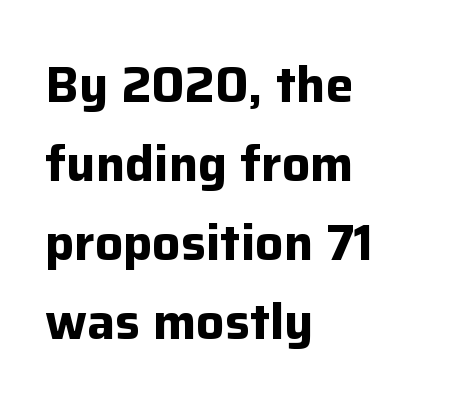
{"serif": "no", "italic": "no", "bold": "yes", "weight": "bold", "width": "normal", "stroke_contrast": "low", "x_height": "medium", "monospaced": "no", "underline": "no", "align": "left", "line_spacing": "normal", "line_spacing_ratio": 1.58, "letter_spacing": "normal", "letter_spacing_em": 0.0, "glyph_px": 50}
